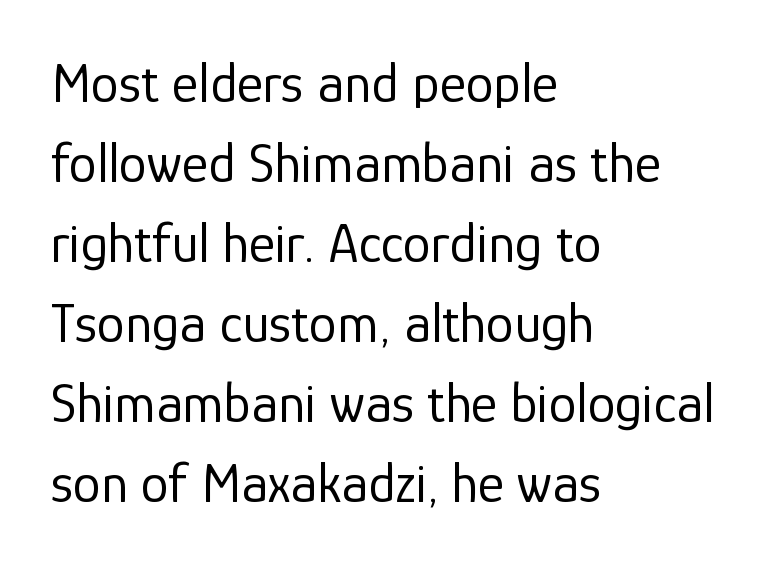
The image shows 56 px regular-weight sans-serif type, upright; set left-aligned, normal line spacing (1.43x), normal letter spacing, not underlined; low stroke contrast and a medium x-height.
